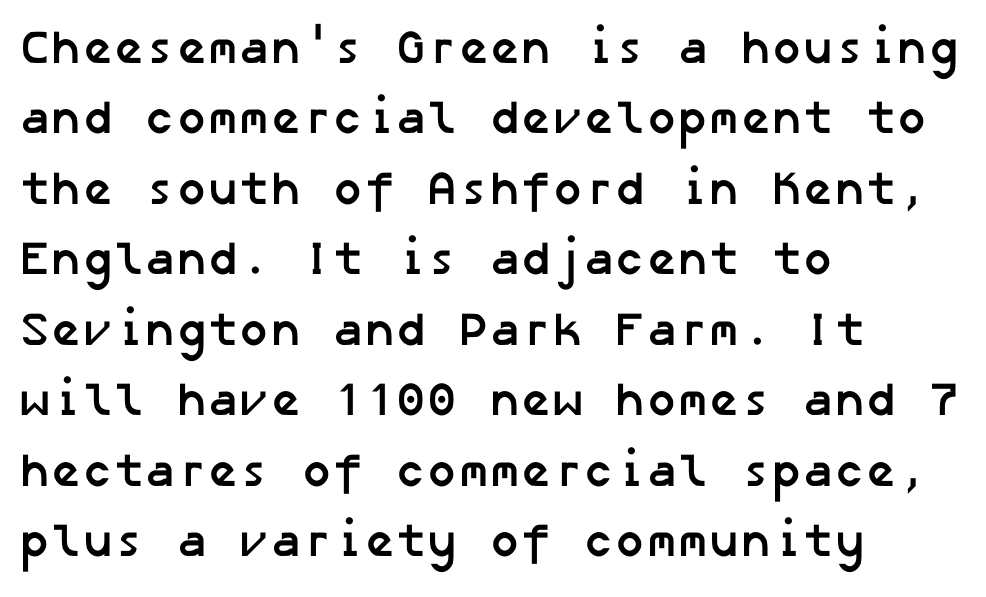
The image shows 47 px semibold sans-serif type; set left-aligned, normal line spacing (1.5x), normal letter spacing, not underlined; low stroke contrast and a medium x-height.
